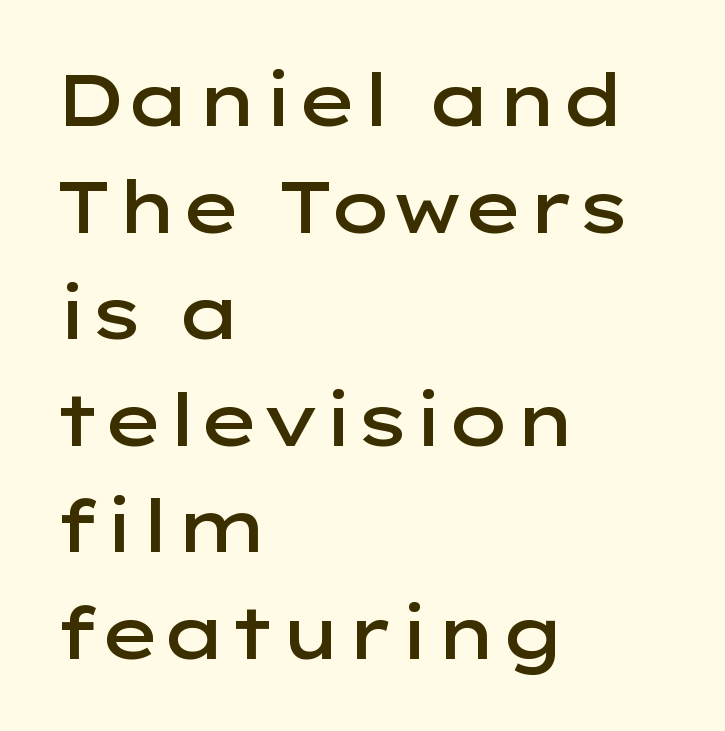
Q: Is the text bold? A: Semi-bold.
Q: Is the text italic (slanted)? A: No, it is upright.
Q: Is the typeface a serif or a sans-serif typeface? A: Sans-serif.
Q: Is the text underlined? A: No.
Q: How is the paragraph aligned? A: Left-aligned.
Q: Is the spacing between letters normal or unusually wide? A: Normal.
Q: Is the spacing between lines tight, normal or loose? A: Normal.
Q: Width (condensed, normal, or wide)? A: Wide.
Q: Stroke contrast? A: Low.
Q: x-height? A: Medium.
Q: Monospaced? A: No.
